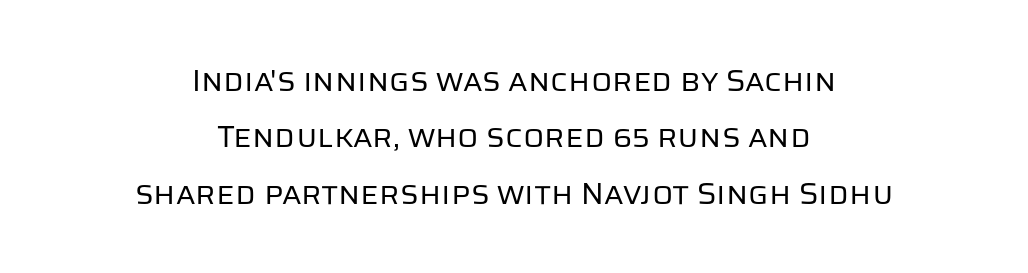
The image shows 31 px regular-weight sans-serif type, upright; set centered, line spacing 1.82x, normal letter spacing, not underlined; low stroke contrast and a large x-height.
